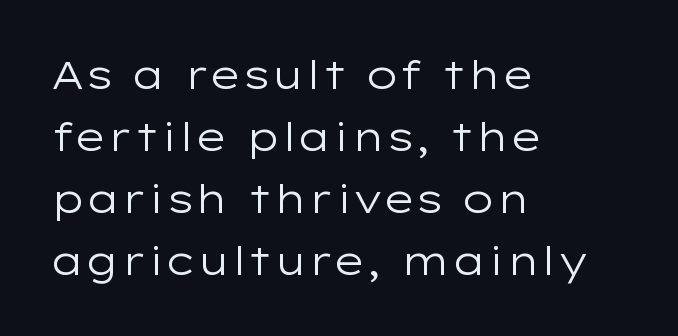
What's the leading like? Ordinary, nothing unusual. Counters stay open thanks to moderate or lighter strokes. This sample is left-justified, so line endings fall wherever the words run out. The gaps between neighbouring characters are ordinary and unremarkable. The baseline area is clear. Tall strokes in this sample are plumb rather than angled.
